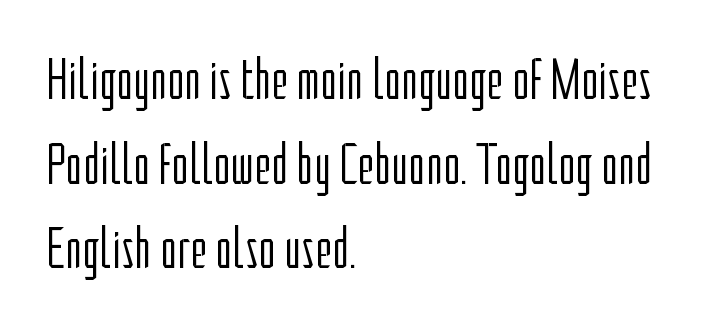
Horizontally, the lines are justified to the leading edge only. A typesetter would call this proportional, since set widths differ per character. Every stem runs plumb, perpendicular to the baseline. Anything drawn beneath the words? Only blank space. Nothing unusual about the tracking: characters are spaced as the font intends.
